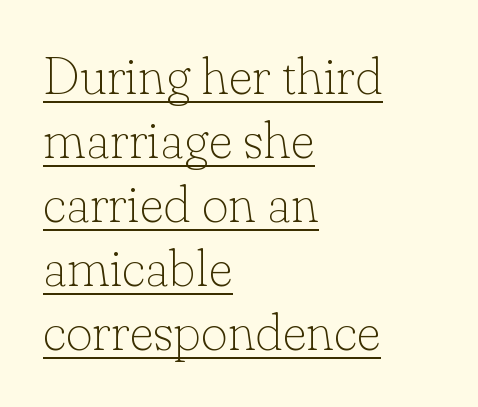
Q: Is the text bold? A: No.
Q: Is the text italic (slanted)? A: No, it is upright.
Q: Is the typeface a serif or a sans-serif typeface? A: Serif.
Q: Is the text underlined? A: Yes.
Q: How is the paragraph aligned? A: Left-aligned.
Q: Is the spacing between letters normal or unusually wide? A: Normal.
Q: Width (condensed, normal, or wide)? A: Normal.
Q: Stroke contrast? A: Low.
Q: x-height? A: Small.
Q: Monospaced? A: No.
